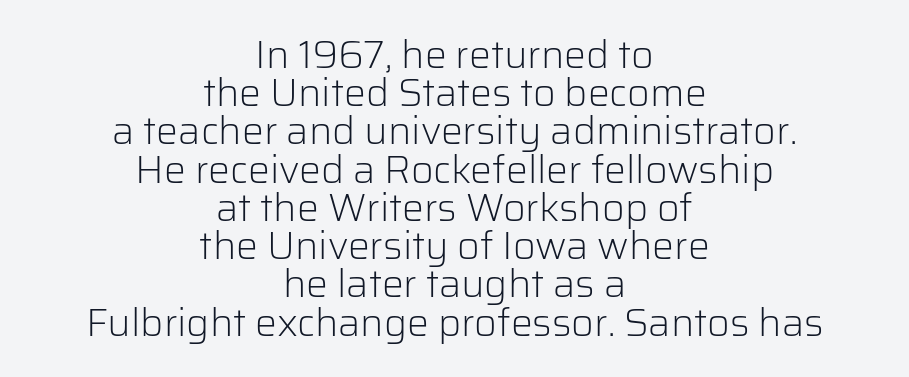
Q: Is the text bold? A: No.
Q: Is the text italic (slanted)? A: No, it is upright.
Q: Is the typeface a serif or a sans-serif typeface? A: Sans-serif.
Q: Is the text underlined? A: No.
Q: How is the paragraph aligned? A: Centered.
Q: Is the spacing between letters normal or unusually wide? A: Normal.
Q: Is the spacing between lines tight, normal or loose? A: Tight.
Q: Width (condensed, normal, or wide)? A: Normal.
Q: Stroke contrast? A: Low.
Q: x-height? A: Medium.
Q: Monospaced? A: No.
